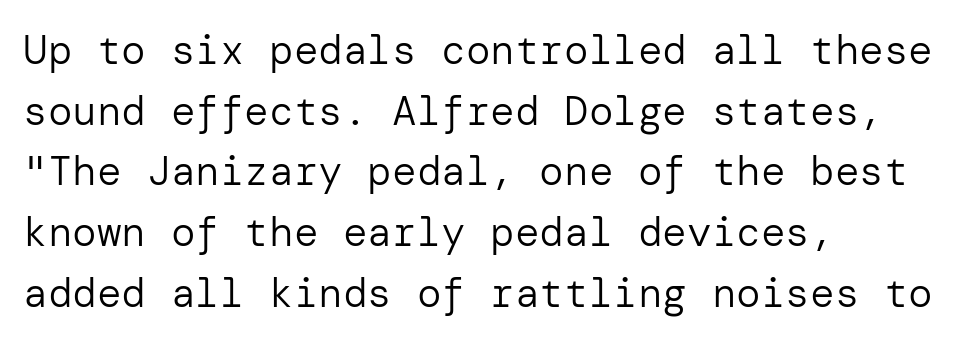
Q: Is the text bold? A: No.
Q: Is the text italic (slanted)? A: No, it is upright.
Q: Is the typeface a serif or a sans-serif typeface? A: Sans-serif.
Q: Is the text underlined? A: No.
Q: How is the paragraph aligned? A: Left-aligned.
Q: Is the spacing between letters normal or unusually wide? A: Normal.
Q: Is the spacing between lines tight, normal or loose? A: Normal.
Q: Width (condensed, normal, or wide)? A: Normal.
Q: Stroke contrast? A: Low.
Q: x-height? A: Medium.
